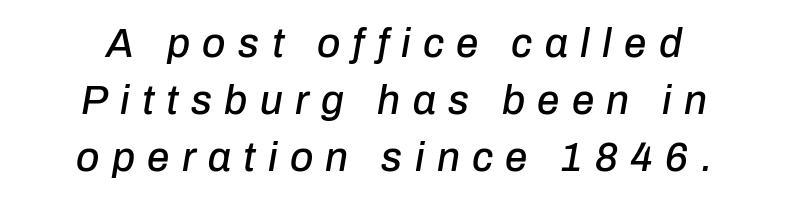
Q: Is the text italic (slanted)? A: Yes, it leans right by about 10 degrees.
Q: Is the text underlined? A: No.
Q: How is the paragraph aligned? A: Centered.
Q: Is the spacing between letters normal or unusually wide? A: Unusually wide.
Q: Is the spacing between lines tight, normal or loose? A: Normal.
Q: Width (condensed, normal, or wide)? A: Normal.
Q: Stroke contrast? A: Low.
Q: x-height? A: Medium.
Q: Monospaced? A: No.
